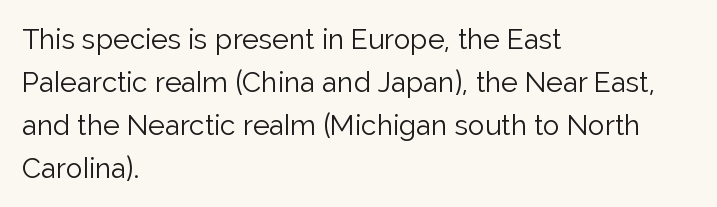
Q: Is the text bold? A: No.
Q: Is the text italic (slanted)? A: No, it is upright.
Q: Is the typeface a serif or a sans-serif typeface? A: Sans-serif.
Q: Is the text underlined? A: No.
Q: How is the paragraph aligned? A: Left-aligned.
Q: Is the spacing between letters normal or unusually wide? A: Normal.
Q: Is the spacing between lines tight, normal or loose? A: Normal.
Q: Width (condensed, normal, or wide)? A: Normal.
Q: Stroke contrast? A: Low.
Q: x-height? A: Medium.
Q: Monospaced? A: No.
